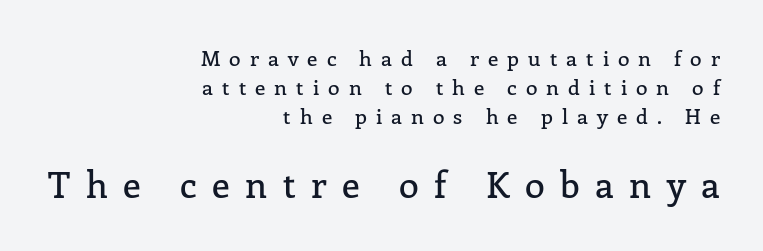
Italic: no, the glyphs are upright roman. This is serif lettering, the kind often seen in printed books. The face used here is rendered with a markedly widened letterfit. Quick note: interline space is typical. Each letter keeps its own natural width here, so spacing adapts to shape. Where is the straight margin? On the right.
